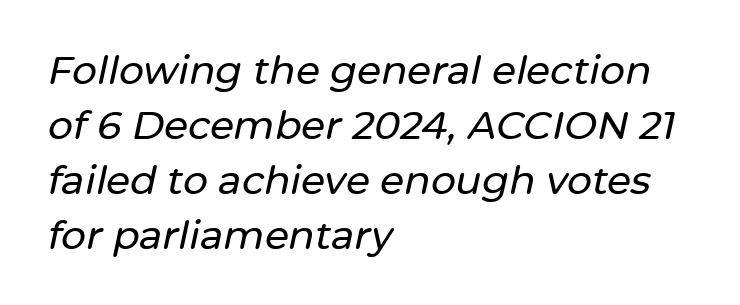
Q: Is the text italic (slanted)? A: Yes, it leans right by about 12 degrees.
Q: Is the text underlined? A: No.
Q: How is the paragraph aligned? A: Left-aligned.
Q: Is the spacing between letters normal or unusually wide? A: Normal.
Q: Is the spacing between lines tight, normal or loose? A: Normal.
Q: Width (condensed, normal, or wide)? A: Normal.
Q: Stroke contrast? A: Low.
Q: x-height? A: Medium.
Q: Monospaced? A: No.
